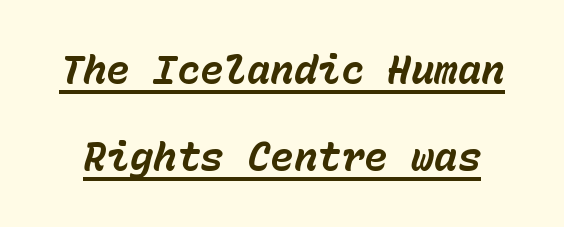
The image shows 39 px bold type, italic (leaning right), monospaced; set loose line spacing (2.23x), normal letter spacing, underlined; low stroke contrast and a medium x-height.
